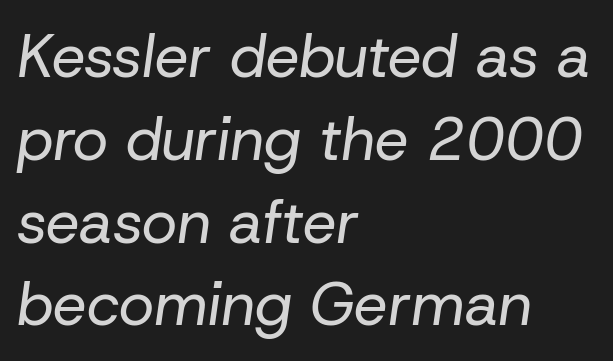
Q: Is the text bold? A: No.
Q: Is the text italic (slanted)? A: Yes, it leans right by about 8 degrees.
Q: Is the text underlined? A: No.
Q: How is the paragraph aligned? A: Left-aligned.
Q: Is the spacing between letters normal or unusually wide? A: Normal.
Q: Is the spacing between lines tight, normal or loose? A: Normal.
Q: Width (condensed, normal, or wide)? A: Normal.
Q: Stroke contrast? A: Low.
Q: x-height? A: Medium.
Q: Monospaced? A: No.
